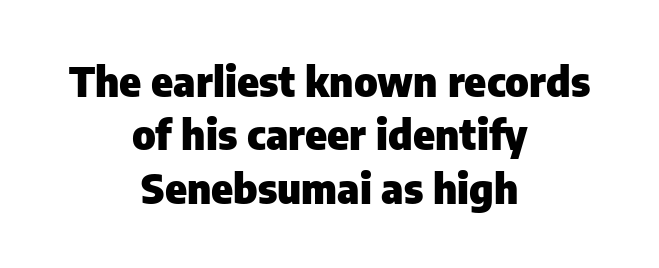
As a designer I'd log this as weight 700, bold. Only glyphs here, with clear space below each row. Each letter keeps its own natural width here, so spacing adapts to shape. I'd call this a sans setting — the letters go barefoot.
